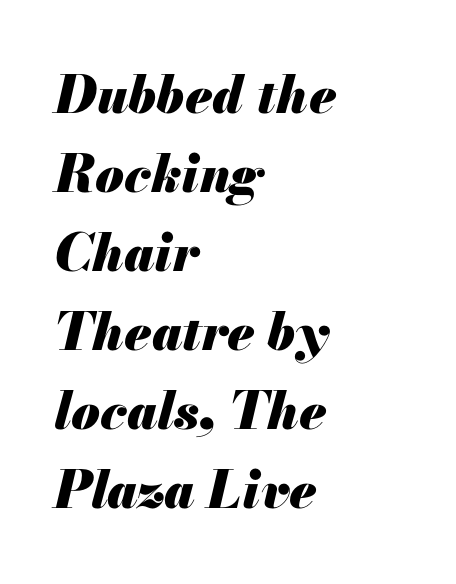
The image shows 52 px heavy type, italic (leaning right); set left-aligned, normal line spacing (1.52x), normal letter spacing, not underlined; medium stroke contrast and a small x-height.
